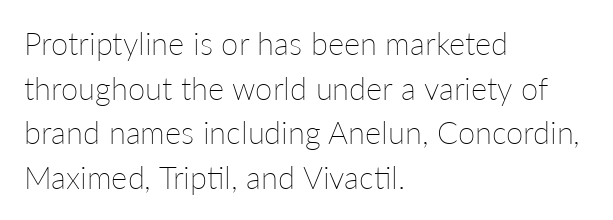
Q: Is the text bold? A: No.
Q: Is the text italic (slanted)? A: No, it is upright.
Q: Is the text underlined? A: No.
Q: How is the paragraph aligned? A: Left-aligned.
Q: Is the spacing between letters normal or unusually wide? A: Normal.
Q: Is the spacing between lines tight, normal or loose? A: Normal.
Q: Width (condensed, normal, or wide)? A: Normal.
Q: Stroke contrast? A: Low.
Q: x-height? A: Medium.
Q: Monospaced? A: No.
